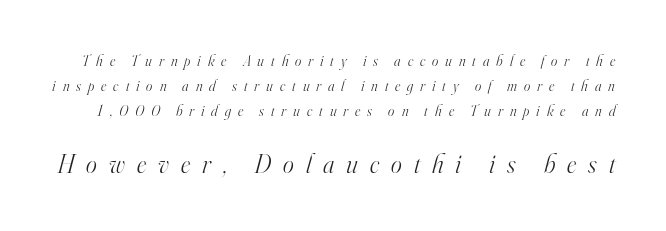
Loose tracking; the words dissolve into strings of separated letters. The letters in the lower block stand taller than those in the block above. Notice how descenders clear the ascenders below comfortably — that's standard leading. The face used here has a pronounced slope to its letters.
